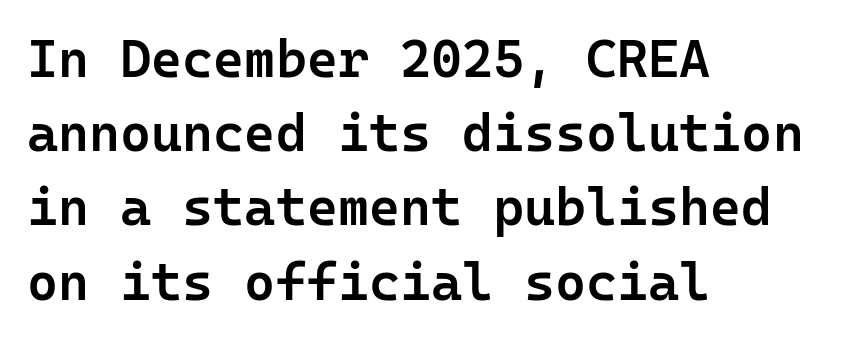
Q: Is the text bold? A: Semi-bold.
Q: Is the text italic (slanted)? A: No, it is upright.
Q: Is the typeface a serif or a sans-serif typeface? A: Sans-serif.
Q: Is the text underlined? A: No.
Q: How is the paragraph aligned? A: Left-aligned.
Q: Is the spacing between letters normal or unusually wide? A: Normal.
Q: Is the spacing between lines tight, normal or loose? A: Normal.
Q: Width (condensed, normal, or wide)? A: Normal.
Q: Stroke contrast? A: Low.
Q: x-height? A: Medium.
Q: Monospaced? A: Yes.
